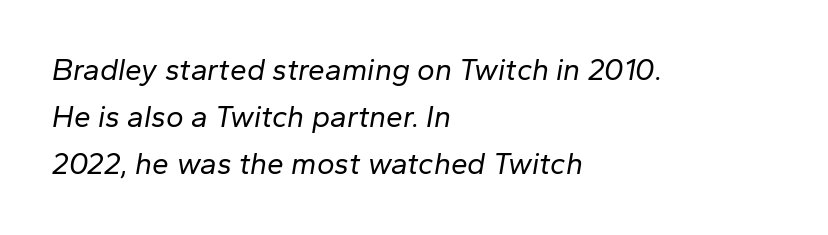
The image shows 30 px regular-weight type, italic (leaning right); set left-aligned, normal line spacing (1.57x), normal letter spacing, not underlined; low stroke contrast and a medium x-height.
